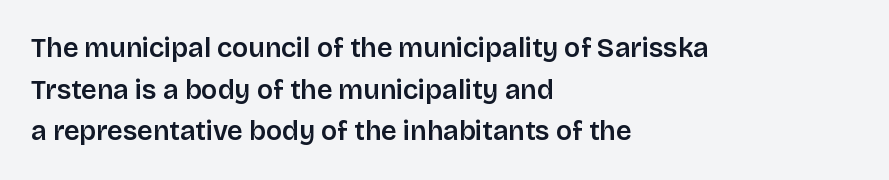
Q: Is the text italic (slanted)? A: No, it is upright.
Q: Is the text underlined? A: No.
Q: How is the paragraph aligned? A: Left-aligned.
Q: Is the spacing between letters normal or unusually wide? A: Normal.
Q: Is the spacing between lines tight, normal or loose? A: Normal.
